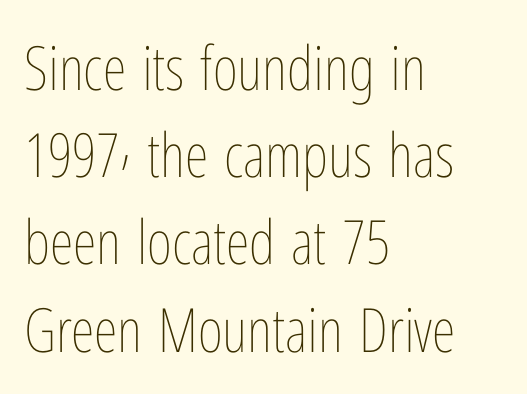
{"italic": "no", "bold": "no", "weight": "thin", "width": "condensed", "stroke_contrast": "low", "x_height": "medium", "monospaced": "no", "underline": "no", "align": "left", "line_spacing": "normal", "line_spacing_ratio": 1.43, "letter_spacing": "normal", "letter_spacing_em": 0.0, "glyph_px": 61}
